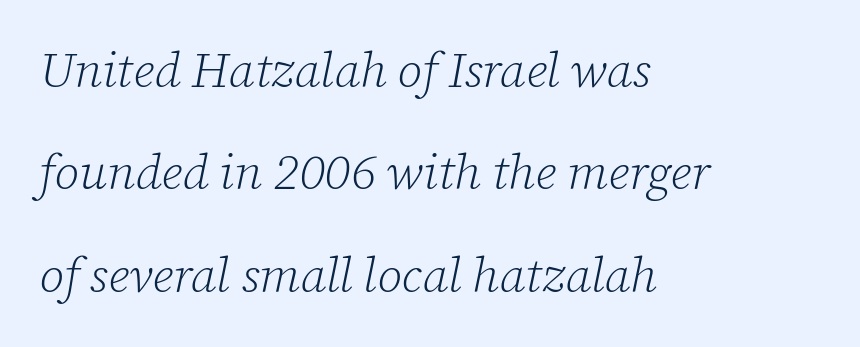
The typeface chosen for these lines features serifs. Reading down the column, the eye jumps a long way to each next line. Quick note: underline off. The strokes are not fattened; the text isn't bold. The rag falls on the right side of this text block.
